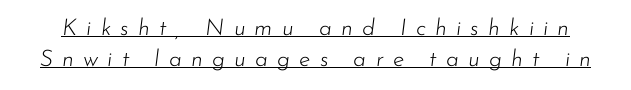
Q: Is the text bold? A: No.
Q: Is the text italic (slanted)? A: Yes, it leans right by about 7 degrees.
Q: Is the text underlined? A: Yes.
Q: Is the spacing between letters normal or unusually wide? A: Unusually wide.
Q: Is the spacing between lines tight, normal or loose? A: Normal.
